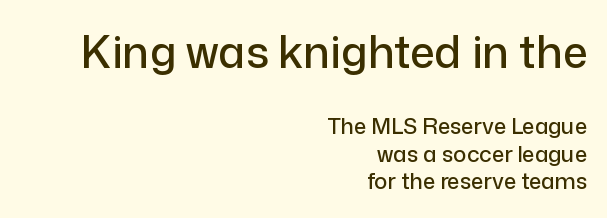
The lettering holds an erect, upright posture throughout. The paragraph has a hard right edge and a soft left edge. Standard letterfit; no display-style spreading of the glyphs. Compare the two chunks: the upper has the greater cap height. Think of a printed novel: that variable character pitch is what you see here.
